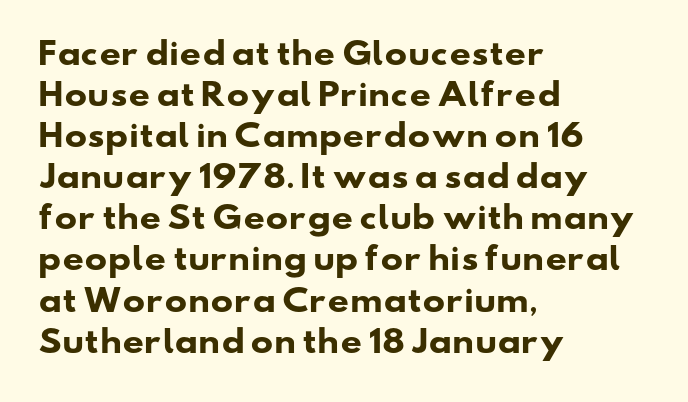
The image shows 30 px heavy, wide sans-serif type; set left-aligned, normal line spacing (1.37x), normal letter spacing, not underlined; low stroke contrast and a small x-height.
